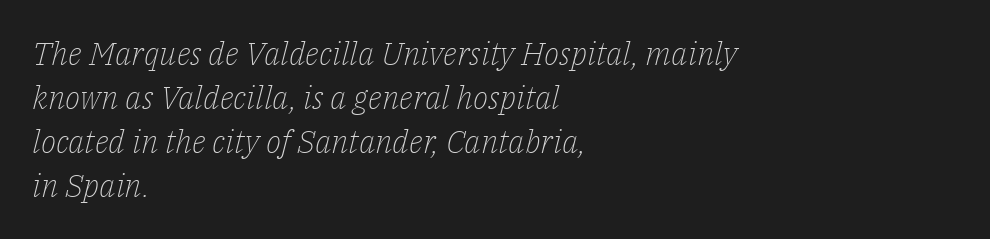
{"serif": "yes", "italic": "yes", "lean": "right", "slant_degrees": 14, "bold": "no", "weight": "light", "width": "normal", "stroke_contrast": "low", "x_height": "medium", "monospaced": "no", "underline": "no", "align": "left", "line_spacing": "normal", "line_spacing_ratio": 1.38, "letter_spacing": "normal", "letter_spacing_em": 0.0, "glyph_px": 32}
